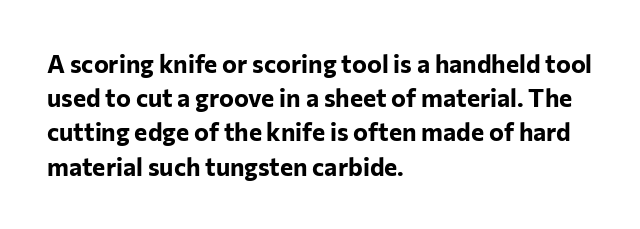
The lines in this sample share a left origin and differ only in where they stop. Summary of vertical rhythm: regular, with standard interline spacing. Italic: no, the glyphs are upright roman. The letterforms sit shoulder to shoulder at normal distance. Set as a true bold cut, around the 700 mark. The baseline area is clear.
